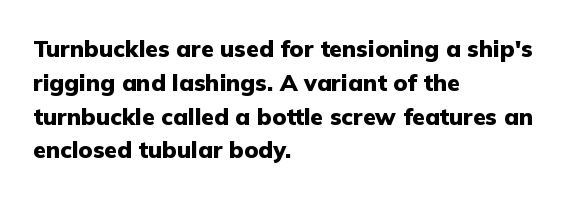
Bold? Absolutely — the strokes are thick and heavy. The setting favours the left margin, as ordinary paragraphs usually do. The font's upright variant was chosen for this text. A bare baseline throughout the passage. Vertical spacing — default.
